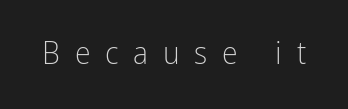
The image shows 32 px light, condensed sans-serif type, upright; set unusually wide letter spacing (+0.46 em), not underlined; low stroke contrast and a medium x-height.
